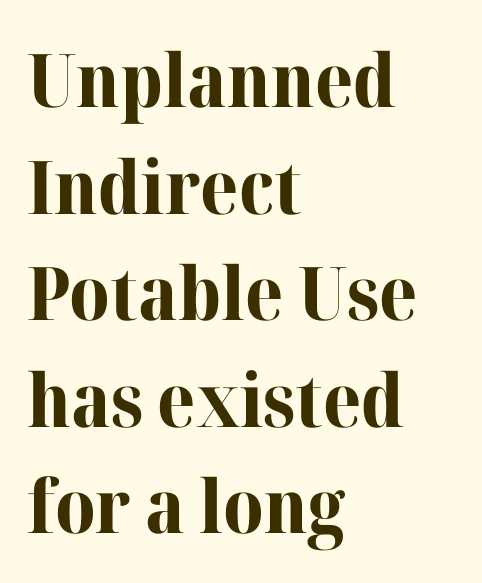
Character widths vary here, with narrow letters taking less room than wide ones. The face used here has the dense, thick strokes of a bold. Letters rest on an invisible, unmarked baseline. Where is the straight margin? On the left. Typographically, this falls in the serif category. Glyph-to-glyph distance matches everyday printed text.
